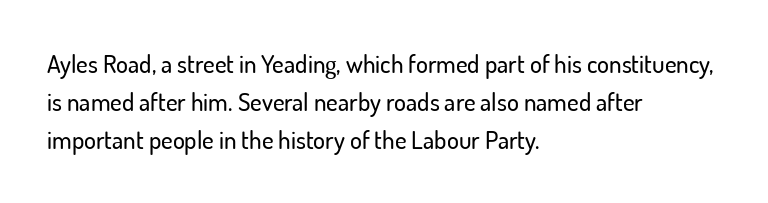
Q: Is the text italic (slanted)? A: No, it is upright.
Q: Is the text underlined? A: No.
Q: How is the paragraph aligned? A: Left-aligned.
Q: Is the spacing between letters normal or unusually wide? A: Normal.
Q: Is the spacing between lines tight, normal or loose? A: Normal.
